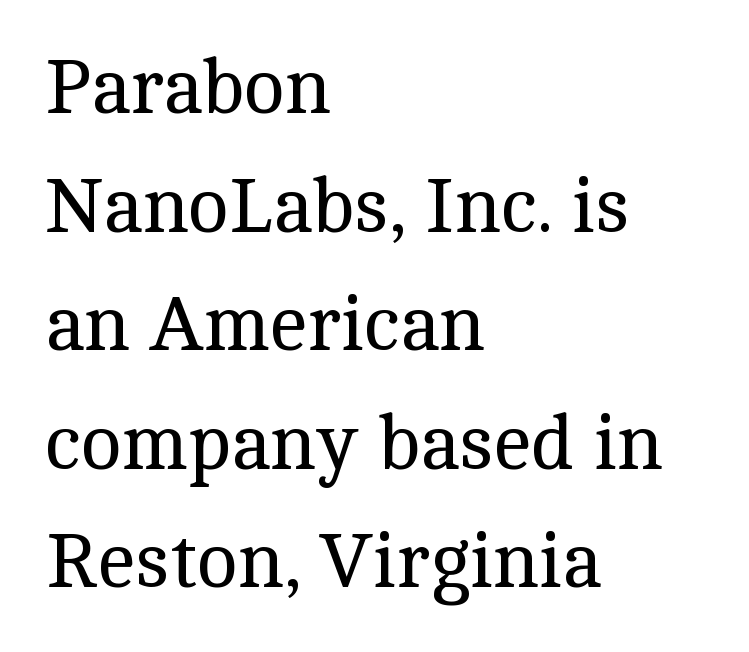
The specimen reads as upright at a glance. Inter-character spacing is left at the font's built-in metrics. The typesetter chose a ragged-right arrangement here. Each letter keeps its own natural width here, so spacing adapts to shape. Bare-footed words on every line. Quick note: interline space is typical.
